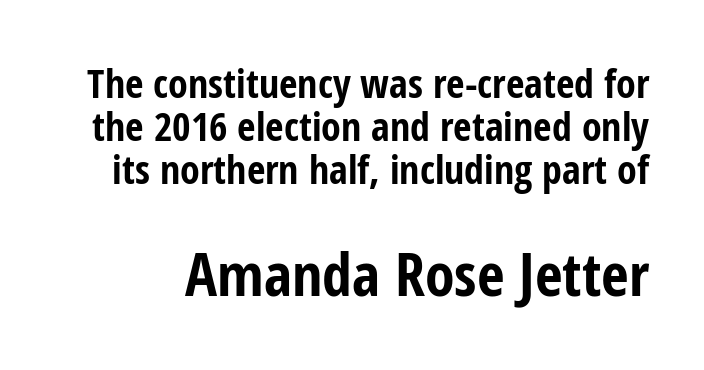
Q: Is the text bold? A: Yes.
Q: Is the text italic (slanted)? A: No, it is upright.
Q: Is the typeface a serif or a sans-serif typeface? A: Sans-serif.
Q: Is the text underlined? A: No.
Q: Is the spacing between letters normal or unusually wide? A: Normal.
Q: Is the spacing between lines tight, normal or loose? A: Tight.
Q: Which block of text is set in a larger size, the first (top) or the second (bottom)? A: The second (bottom) one.
Q: Width (condensed, normal, or wide)? A: Condensed.
Q: Stroke contrast? A: Low.
Q: x-height? A: Medium.
Q: Monospaced? A: No.
